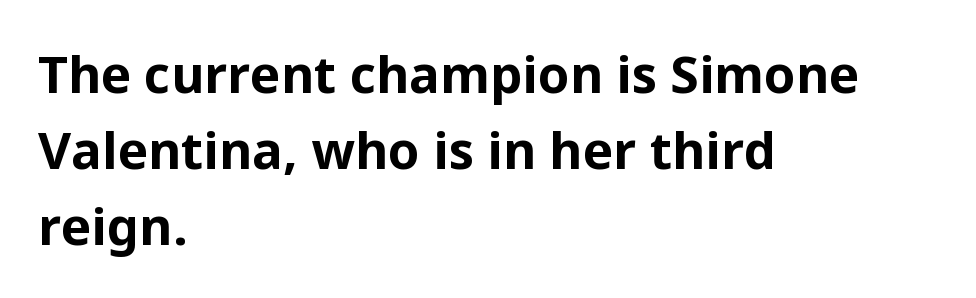
The image shows 51 px bold sans-serif type, upright; set left-aligned, normal line spacing (1.49x), normal letter spacing, not underlined; low stroke contrast and a medium x-height.
